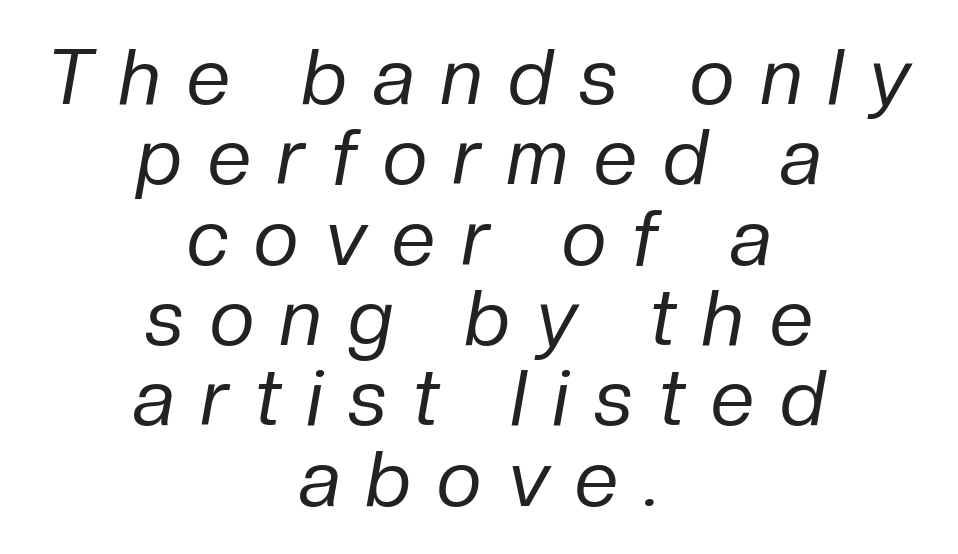
{"italic": "yes", "lean": "right", "slant_degrees": 10, "bold": "no", "weight": "regular", "width": "normal", "stroke_contrast": "low", "x_height": "medium", "monospaced": "no", "underline": "no", "align": "center", "line_spacing": "tight", "line_spacing_ratio": 1.03, "letter_spacing": "wide", "letter_spacing_em": 0.34, "glyph_px": 78}
